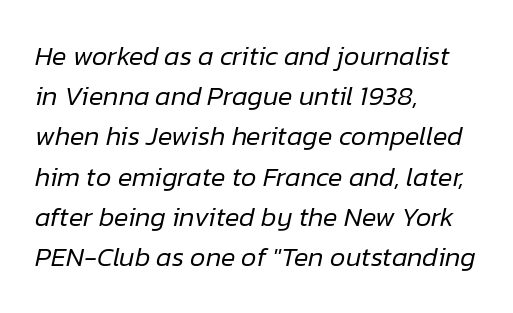
The image shows 27 px text type, italic (leaning right); set left-aligned, normal line spacing (1.49x), normal letter spacing, not underlined.
